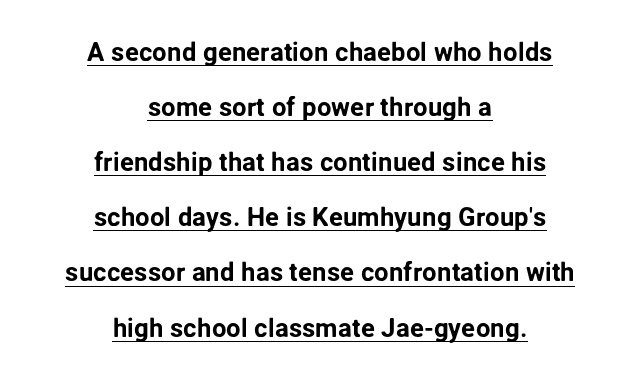
Q: Is the text italic (slanted)? A: No, it is upright.
Q: Is the text underlined? A: Yes.
Q: How is the paragraph aligned? A: Centered.
Q: Is the spacing between letters normal or unusually wide? A: Normal.
Q: Is the spacing between lines tight, normal or loose? A: Loose.
